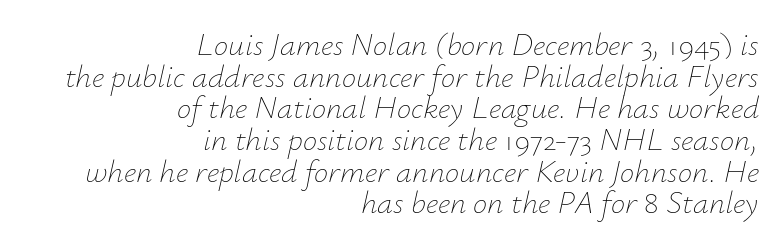
The image shows 32 px thin type, italic (leaning right); set right-aligned, tight line spacing (0.99x), normal letter spacing, not underlined; low stroke contrast and a small x-height.
